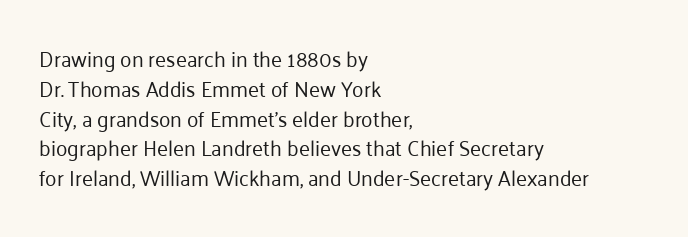
Q: Is the text bold? A: No.
Q: Is the text italic (slanted)? A: No, it is upright.
Q: Is the text underlined? A: No.
Q: How is the paragraph aligned? A: Left-aligned.
Q: Is the spacing between letters normal or unusually wide? A: Normal.
Q: Is the spacing between lines tight, normal or loose? A: Normal.
